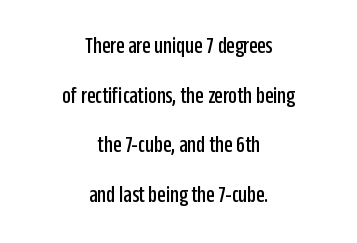
Q: Is the text italic (slanted)? A: No, it is upright.
Q: Is the text underlined? A: No.
Q: How is the paragraph aligned? A: Centered.
Q: Is the spacing between letters normal or unusually wide? A: Normal.
Q: Is the spacing between lines tight, normal or loose? A: Loose.
